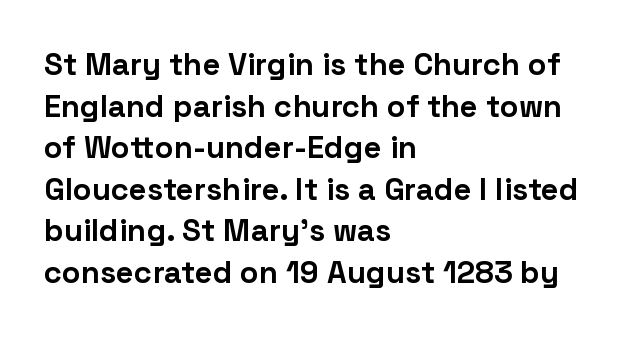
Q: Is the text bold? A: Yes.
Q: Is the text italic (slanted)? A: No, it is upright.
Q: Is the typeface a serif or a sans-serif typeface? A: Sans-serif.
Q: Is the text underlined? A: No.
Q: How is the paragraph aligned? A: Left-aligned.
Q: Is the spacing between letters normal or unusually wide? A: Normal.
Q: Is the spacing between lines tight, normal or loose? A: Normal.
Q: Width (condensed, normal, or wide)? A: Normal.
Q: Stroke contrast? A: Low.
Q: x-height? A: Medium.
Q: Monospaced? A: No.
